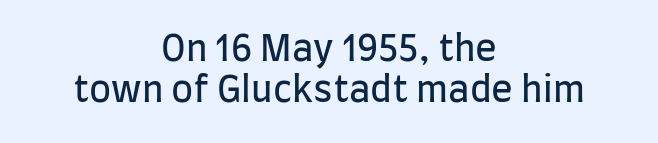
A typesetter would call this proportional, since set widths differ per character. The lettering stays uniformly vertical, giving the passage a roman look. A light-to-regular cut is what we see here. Reading down the column, the eye jumps only a short way to each next line.
